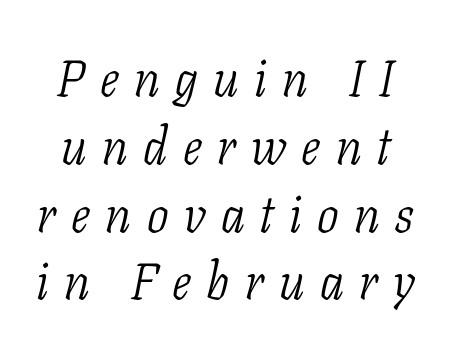
Q: Is the text bold? A: No.
Q: Is the text italic (slanted)? A: Yes, it leans right by about 11 degrees.
Q: Is the typeface a serif or a sans-serif typeface? A: Serif.
Q: Is the text underlined? A: No.
Q: Is the spacing between letters normal or unusually wide? A: Unusually wide.
Q: Is the spacing between lines tight, normal or loose? A: Normal.
Q: Width (condensed, normal, or wide)? A: Condensed.
Q: Stroke contrast? A: Low.
Q: x-height? A: Medium.
Q: Monospaced? A: No.
